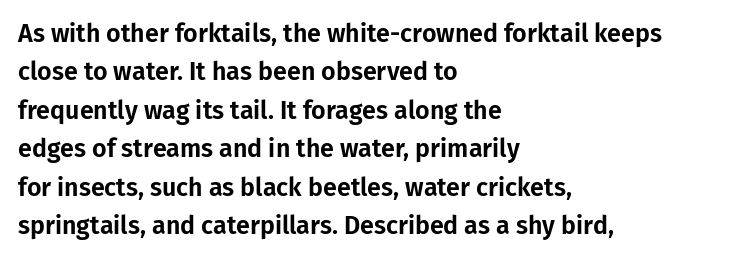
The image shows 25 px text type, upright; set left-aligned, normal line spacing (1.54x), normal letter spacing, not underlined.
